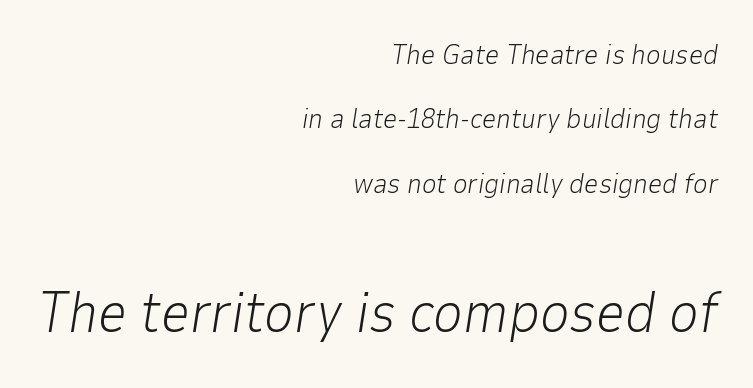
The image shows 57 px light type, italic (leaning right); set right-aligned, loose line spacing (2.3x), normal letter spacing, not underlined; the second (bottom) block is 2.04x larger; low stroke contrast and a medium x-height.
